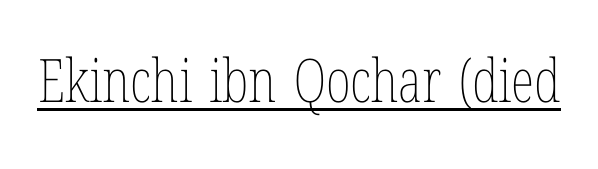
Each letter keeps its own natural width here, so spacing adapts to shape. The rendering uses the underline text-decoration. The weight would be labelled regular, book, light, or lighter still. Unlike italic type, these characters show no tilt at all.
